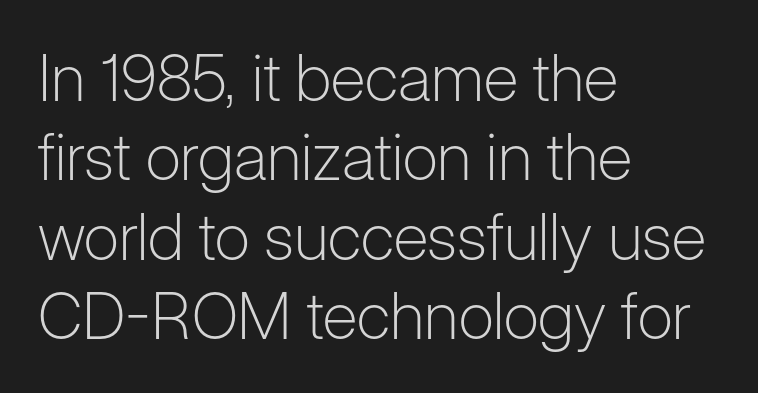
The image shows 65 px light sans-serif type, upright; set left-aligned, line spacing 1.22x, normal letter spacing, not underlined; low stroke contrast and a medium x-height.
